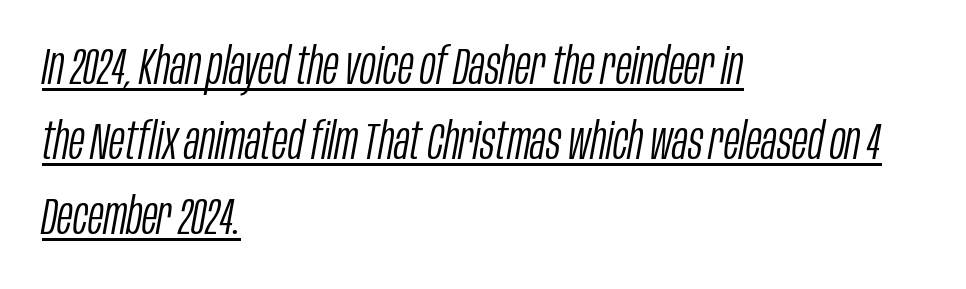
The image shows 52 px light, condensed type, italic (leaning right); set left-aligned, normal line spacing (1.44x), normal letter spacing, underlined; low stroke contrast and a large x-height.
